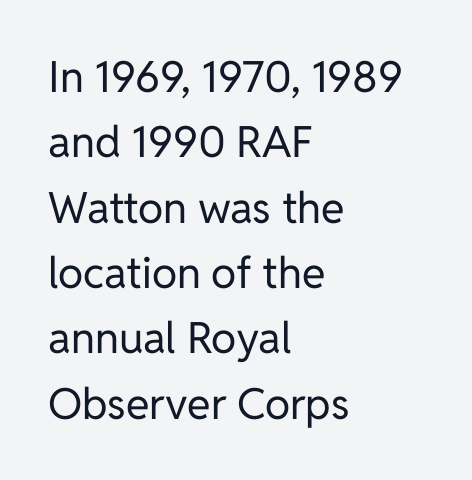
Q: Is the text bold? A: No.
Q: Is the text italic (slanted)? A: No, it is upright.
Q: Is the typeface a serif or a sans-serif typeface? A: Sans-serif.
Q: Is the text underlined? A: No.
Q: How is the paragraph aligned? A: Left-aligned.
Q: Is the spacing between letters normal or unusually wide? A: Normal.
Q: Is the spacing between lines tight, normal or loose? A: Normal.
Q: Width (condensed, normal, or wide)? A: Normal.
Q: Stroke contrast? A: Low.
Q: x-height? A: Medium.
Q: Monospaced? A: No.
